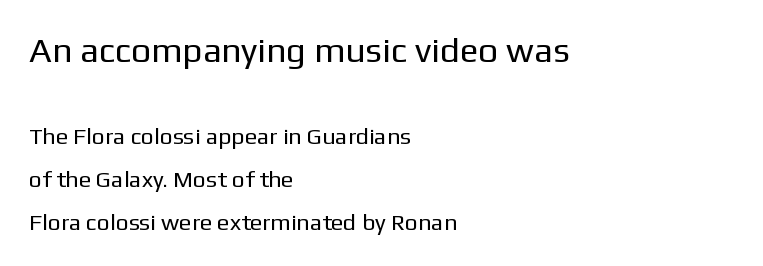
Q: Is the text bold? A: No.
Q: Is the text italic (slanted)? A: No, it is upright.
Q: Is the typeface a serif or a sans-serif typeface? A: Sans-serif.
Q: Is the text underlined? A: No.
Q: How is the paragraph aligned? A: Left-aligned.
Q: Is the spacing between letters normal or unusually wide? A: Normal.
Q: Which block of text is set in a larger size, the first (top) or the second (bottom)? A: The first (top) one.
Q: Width (condensed, normal, or wide)? A: Normal.
Q: Stroke contrast? A: Low.
Q: x-height? A: Medium.
Q: Monospaced? A: No.
